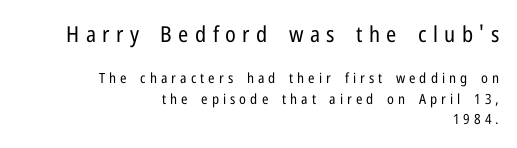
The image shows 22 px text type, upright; set right-aligned, normal line spacing (1.47x), unusually wide letter spacing (+0.29 em), not underlined; the first (top) block is 1.57x larger.
